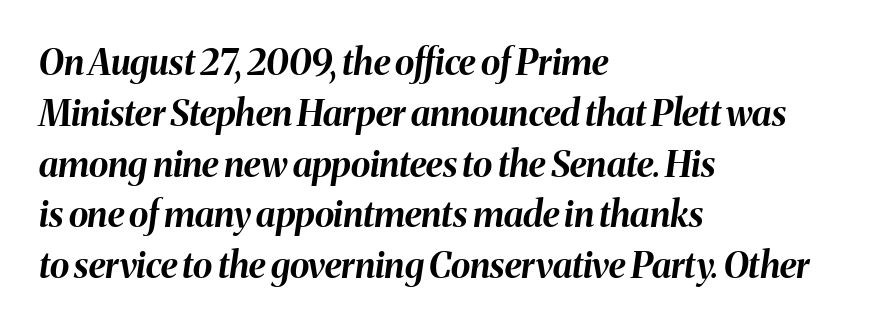
Nobody drew a line under any word here. Characters are canted at an angle relative to the baseline's perpendicular. Stroke thickness is high; the sample reads as a true bold. If you measured baseline to baseline, you'd find a middling distance. Tracking value appears to be zero — textbook default spacing.
